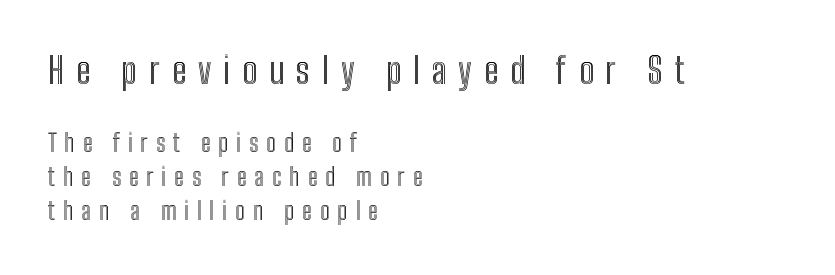
The image shows 36 px condensed type, upright; set left-aligned, normal line spacing (1.42x), unusually wide letter spacing (+0.33 em), not underlined; the first (top) block is 1.5x larger; a medium x-height.
